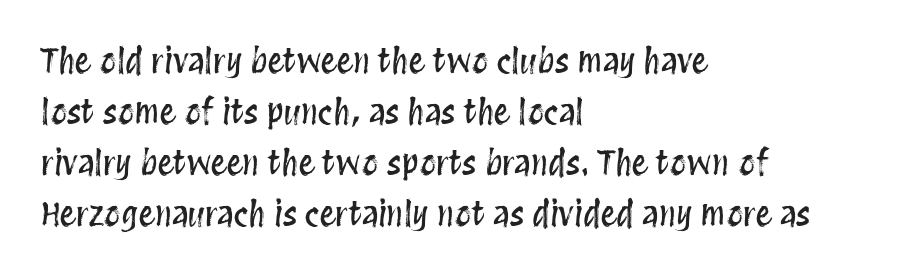
Q: Is the text italic (slanted)? A: No, it is upright.
Q: Is the text underlined? A: No.
Q: How is the paragraph aligned? A: Left-aligned.
Q: Is the spacing between letters normal or unusually wide? A: Normal.
Q: Is the spacing between lines tight, normal or loose? A: Normal.
Q: Width (condensed, normal, or wide)? A: Condensed.
Q: Stroke contrast? A: Medium.
Q: x-height? A: Large.
Q: Monospaced? A: No.
